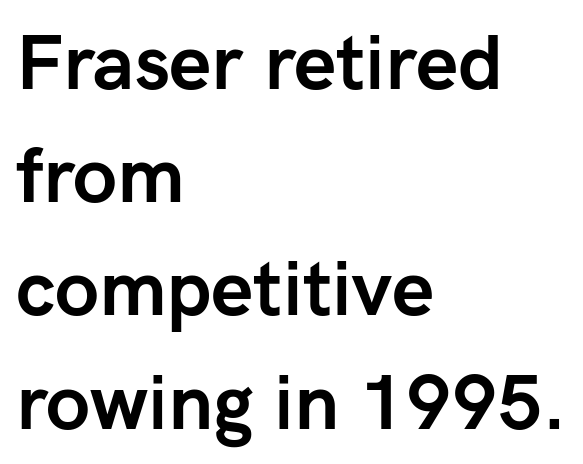
Q: Is the text bold? A: Yes.
Q: Is the text italic (slanted)? A: No, it is upright.
Q: Is the typeface a serif or a sans-serif typeface? A: Sans-serif.
Q: Is the text underlined? A: No.
Q: How is the paragraph aligned? A: Left-aligned.
Q: Is the spacing between letters normal or unusually wide? A: Normal.
Q: Is the spacing between lines tight, normal or loose? A: Normal.
Q: Width (condensed, normal, or wide)? A: Normal.
Q: Stroke contrast? A: Low.
Q: x-height? A: Medium.
Q: Monospaced? A: No.
